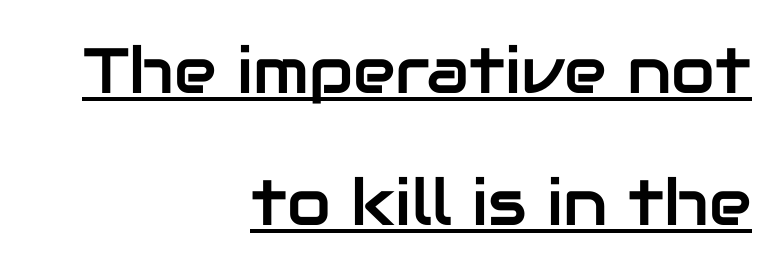
{"serif": "no", "italic": "no", "width": "normal", "stroke_contrast": "low", "x_height": "medium", "monospaced": "no", "underline": "yes", "align": "right", "line_spacing": "loose", "line_spacing_ratio": 2.07, "letter_spacing": "normal", "letter_spacing_em": 0.0, "glyph_px": 64}
